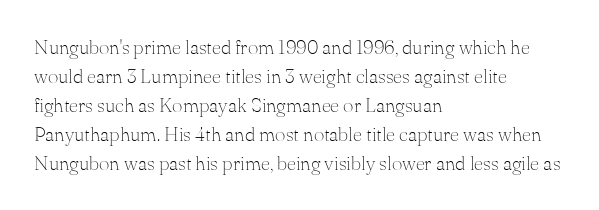
Beneath every word, the page is bare. Stems here are at most as thick as an everyday book face. When letters stand straight like this, we call the style roman or upright. This rendering leaves character spacing at its baseline value. The rendering uses a moderate line-height, typical for paragraphs.
